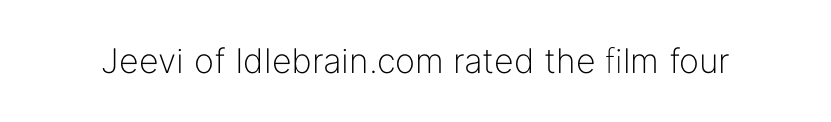
Letters have the restrained weight of plain body copy at most. This sample uses an upright cut, with every glyph sitting square on the baseline. Default kerning and tracking; the words read as compact shapes. The gap between lines stays unmarked.
